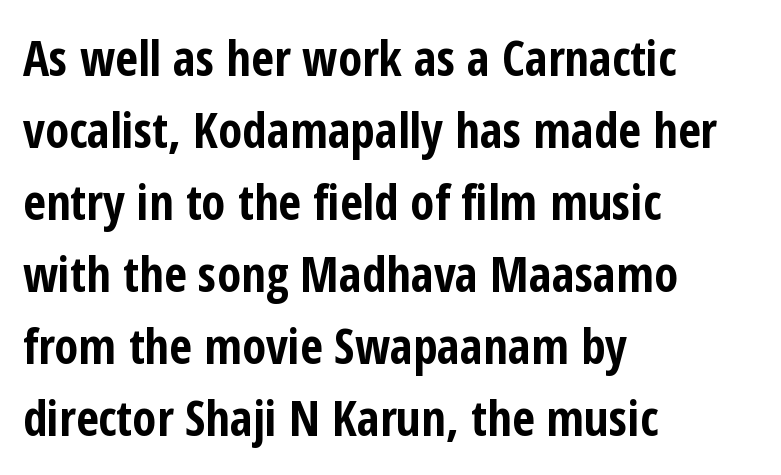
A sans-serif font was chosen for this passage. Nobody touched the tracking dial on this one. I'd describe the lettering as bold — thick and assertive. Each new line begins a customary step beneath the previous one.
